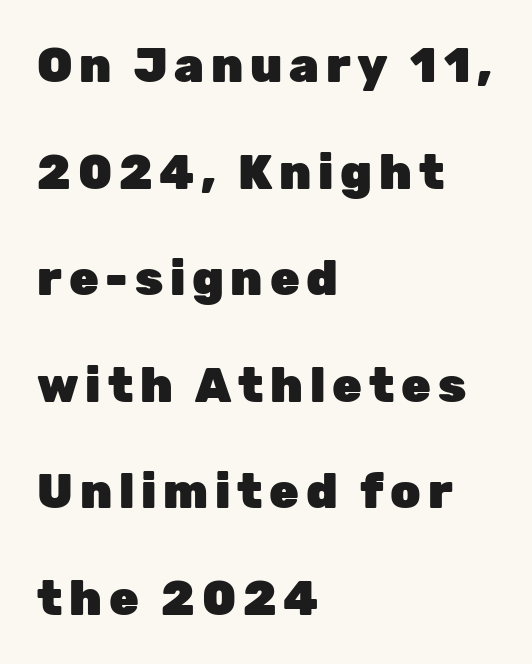
The image shows 48 px heavy sans-serif type, upright; set left-aligned, loose line spacing (2.22x), not underlined; low stroke contrast and a medium x-height.
